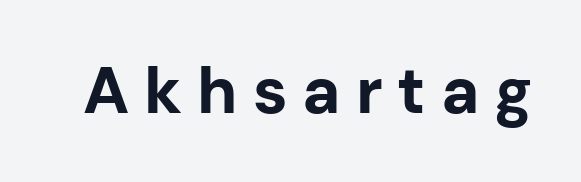
{"serif": "no", "italic": "no", "bold": "yes", "weight": "bold", "width": "normal", "stroke_contrast": "low", "x_height": "medium", "monospaced": "no", "underline": "no", "letter_spacing": "wide", "letter_spacing_em": 0.23, "glyph_px": 65}
